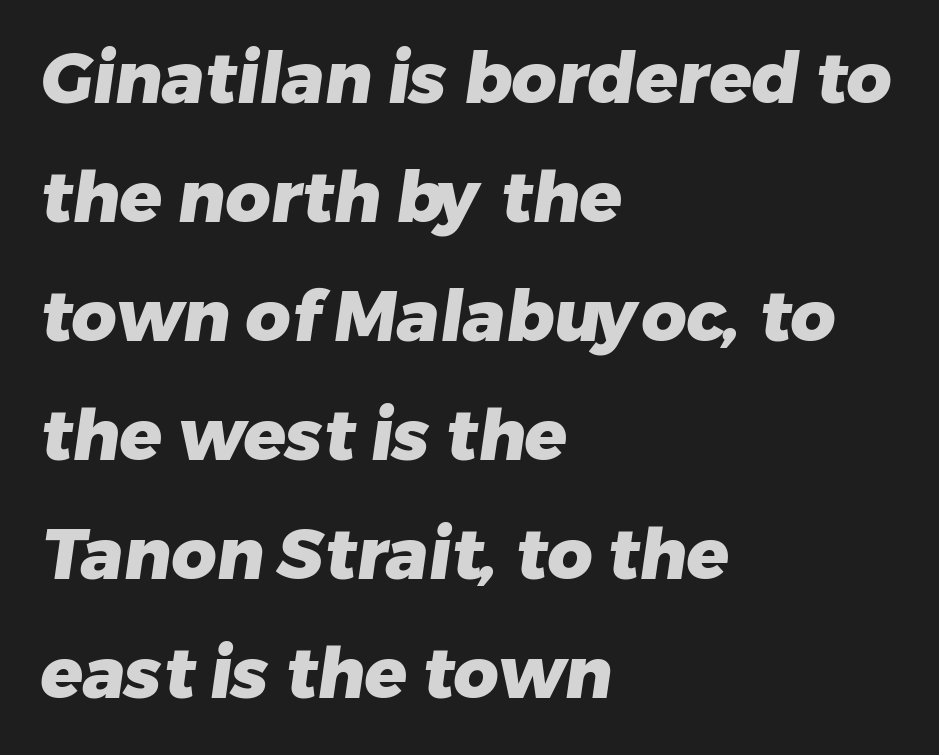
The image shows 70 px heavy sans-serif type; set left-aligned, normal line spacing (1.7x), normal letter spacing, not underlined; low stroke contrast and a medium x-height.
